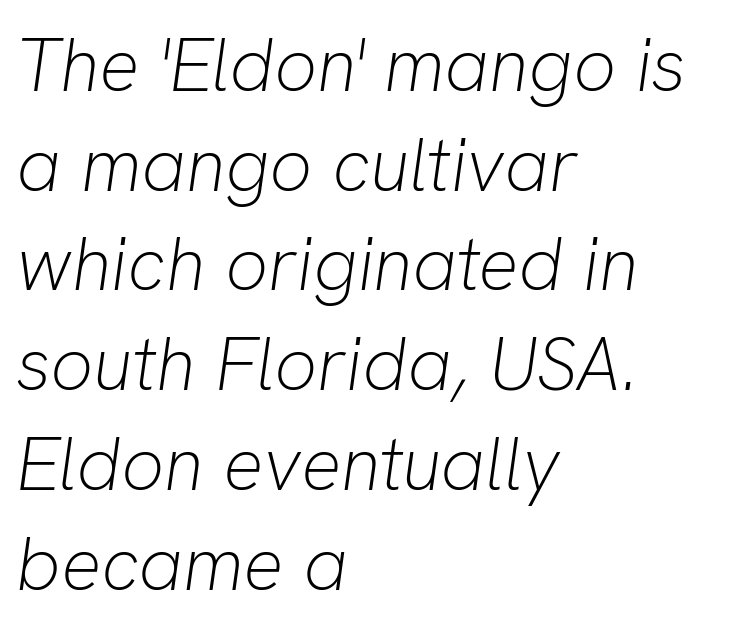
When letters slant like this, we call the style italic. Glyph-to-glyph distance matches everyday printed text. Plain, unruled lines of type. Line spacing here is normal. Note the varied advance widths — an 'i' is clearly narrower than an 'm'. This reads as an unemphasized weight, regular at the heaviest.
